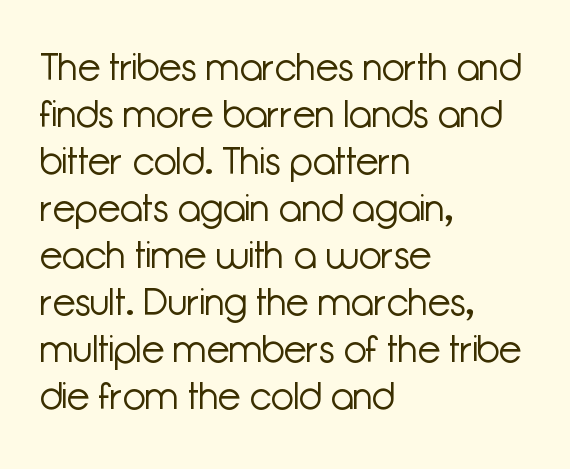
Q: Is the text bold? A: No.
Q: Is the text italic (slanted)? A: No, it is upright.
Q: Is the typeface a serif or a sans-serif typeface? A: Sans-serif.
Q: Is the text underlined? A: No.
Q: How is the paragraph aligned? A: Left-aligned.
Q: Is the spacing between letters normal or unusually wide? A: Normal.
Q: Is the spacing between lines tight, normal or loose? A: Normal.
Q: Width (condensed, normal, or wide)? A: Normal.
Q: Stroke contrast? A: Low.
Q: x-height? A: Medium.
Q: Monospaced? A: No.
